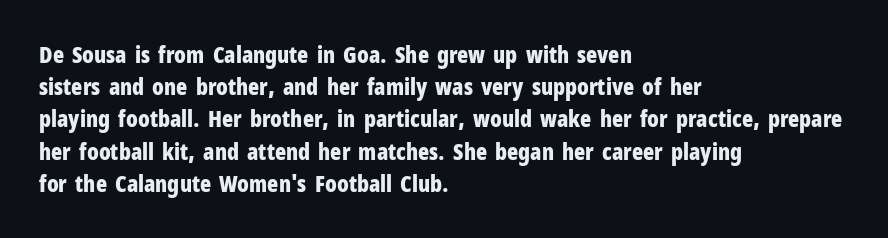
The image shows 23 px bold type, upright; set left-aligned, normal line spacing (1.4x), normal letter spacing, not underlined.
